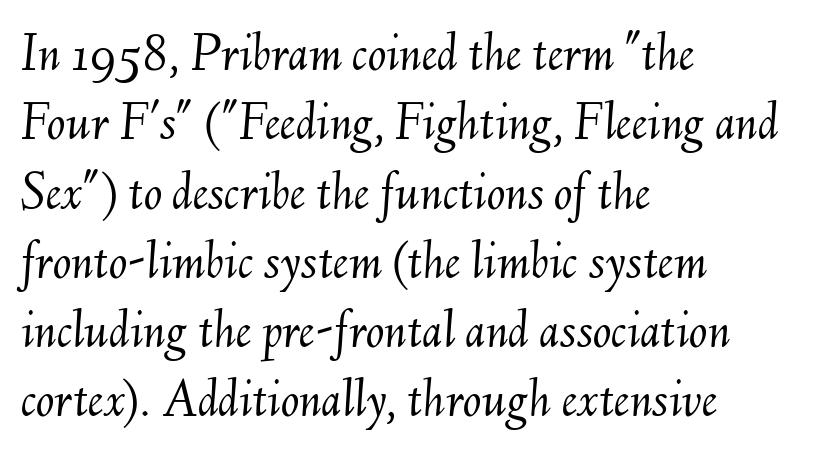
Q: Is the text bold? A: No.
Q: Is the text italic (slanted)? A: Yes, it leans right by about 6 degrees.
Q: Is the text underlined? A: No.
Q: How is the paragraph aligned? A: Left-aligned.
Q: Is the spacing between letters normal or unusually wide? A: Normal.
Q: Is the spacing between lines tight, normal or loose? A: Normal.
Q: Width (condensed, normal, or wide)? A: Normal.
Q: Stroke contrast? A: Medium.
Q: x-height? A: Small.
Q: Monospaced? A: No.
